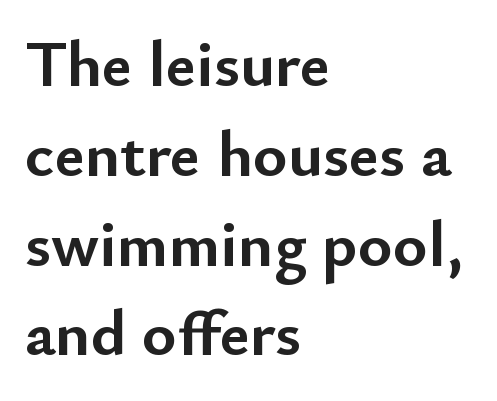
{"serif": "no", "italic": "no", "bold": "yes", "weight": "semibold", "width": "normal", "stroke_contrast": "low", "x_height": "small", "monospaced": "no", "underline": "no", "align": "left", "line_spacing": "normal", "line_spacing_ratio": 1.36, "letter_spacing": "normal", "letter_spacing_em": 0.0, "glyph_px": 66}
